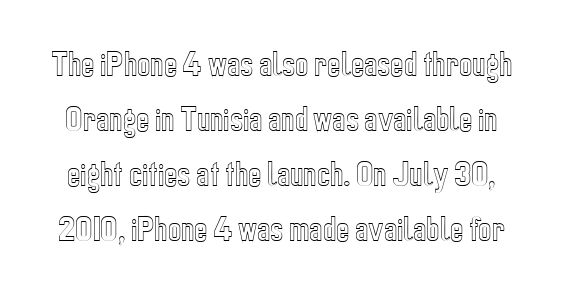
The image shows 28 px condensed type, upright; set loose line spacing (1.97x), normal letter spacing, not underlined; a medium x-height.
